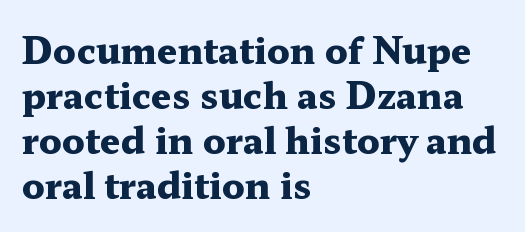
{"serif": "yes", "italic": "no", "bold": "yes", "weight": "heavy", "width": "wide", "stroke_contrast": "medium", "x_height": "medium", "monospaced": "no", "underline": "no", "align": "left", "line_spacing": "normal", "line_spacing_ratio": 1.25, "letter_spacing": "normal", "letter_spacing_em": 0.0, "glyph_px": 36}
